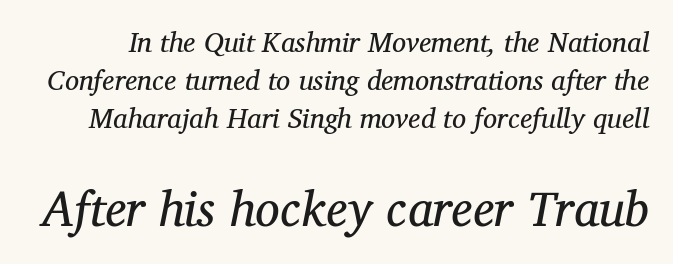
{"serif": "yes", "italic": "yes", "lean": "right", "slant_degrees": 12, "bold": "no", "weight": "regular", "width": "normal", "stroke_contrast": "medium", "x_height": "medium", "monospaced": "no", "underline": "no", "line_spacing": "normal", "line_spacing_ratio": 1.36, "letter_spacing": "normal", "letter_spacing_em": 0.0, "larger_block": "second", "size_ratio": 1.75, "glyph_px": 49}
